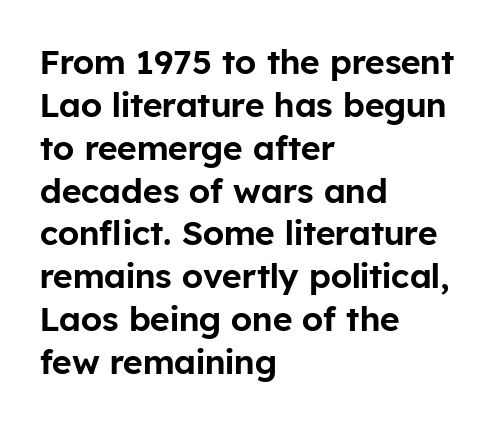
Q: Is the text italic (slanted)? A: No, it is upright.
Q: Is the typeface a serif or a sans-serif typeface? A: Sans-serif.
Q: Is the text underlined? A: No.
Q: How is the paragraph aligned? A: Left-aligned.
Q: Is the spacing between letters normal or unusually wide? A: Normal.
Q: Is the spacing between lines tight, normal or loose? A: Normal.
Q: Width (condensed, normal, or wide)? A: Normal.
Q: Stroke contrast? A: Low.
Q: x-height? A: Medium.
Q: Monospaced? A: No.
